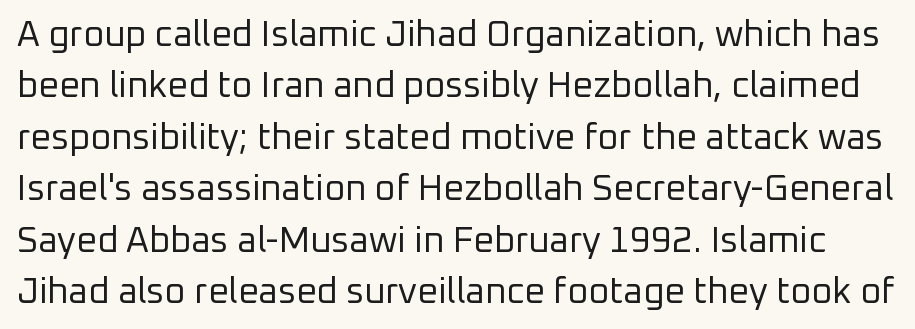
The image shows 36 px regular-weight sans-serif type, upright; set normal line spacing (1.43x), normal letter spacing, not underlined; low stroke contrast and a medium x-height.
